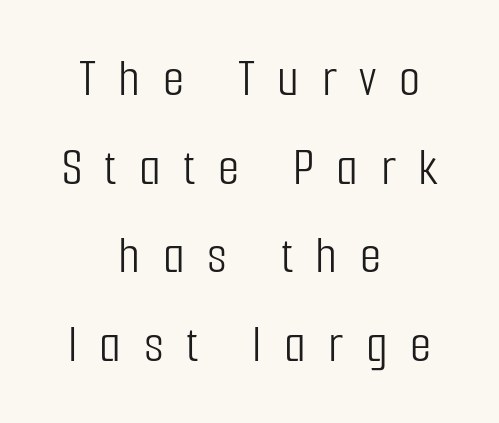
Tracking value appears strongly positive — letters spread wide. Lines of text with bare space underneath. Notice how the passage keeps no hard edge, just a central spine. What's the leading like? Ordinary, nothing unusual. The face looks like a standard text weight, possibly lighter.
